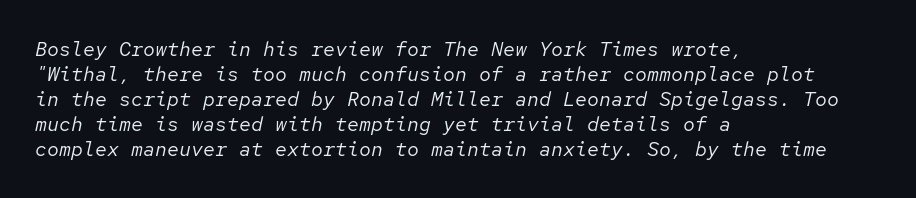
{"italic": "yes", "lean": "right", "slant_degrees": 12, "bold": "no", "underline": "no", "align": "left", "line_spacing": "normal", "line_spacing_ratio": 1.25, "letter_spacing": "normal", "letter_spacing_em": 0.0, "glyph_px": 20}
